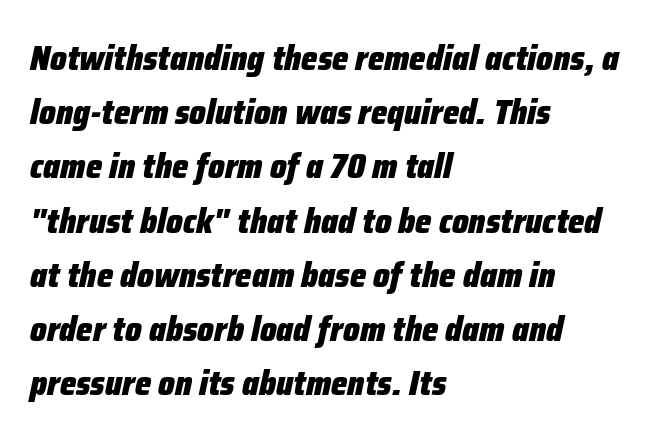
Line spacing here is normal. Emphasis by weight is at full strength: bold. Observe the ordinary spacing: letters are neighbours, not strangers. Alignment: flush left. Decoration check: the copy has no underline. The face used here has a pronounced slope to its letters.
